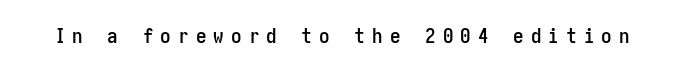
The image shows 21 px text type, upright; set unusually wide letter spacing (+0.34 em), not underlined.
